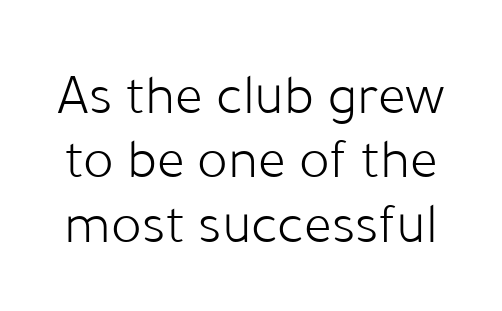
Classification — sans serif. Rows of type sit shoulder to shoulder in the vertical direction. The gap between lines stays unmarked. A quiet, ordinary-to-light weight characterises the typeface. The tracking reads as untouched default to a designer's eye.
